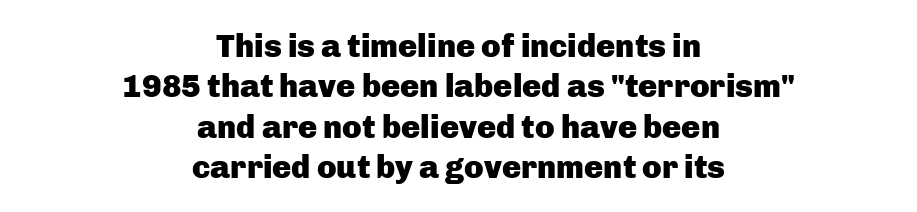
{"serif": "no", "italic": "no", "bold": "yes", "weight": "heavy", "width": "normal", "stroke_contrast": "low", "x_height": "medium", "monospaced": "no", "underline": "no", "align": "center", "line_spacing": "normal", "line_spacing_ratio": 1.26, "letter_spacing": "normal", "letter_spacing_em": 0.0, "glyph_px": 32}
